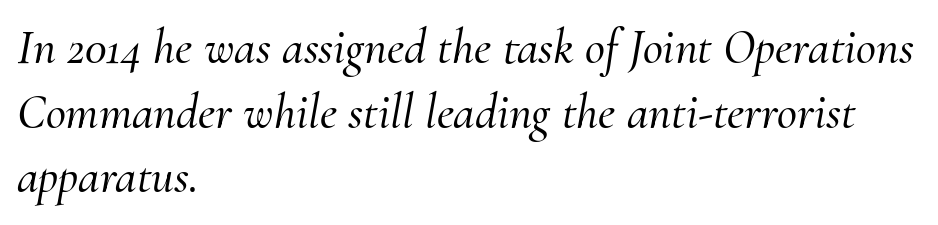
The image shows 49 px serif type, italic (leaning right); set left-aligned, normal line spacing (1.32x), normal letter spacing, not underlined; medium stroke contrast and a small x-height.
